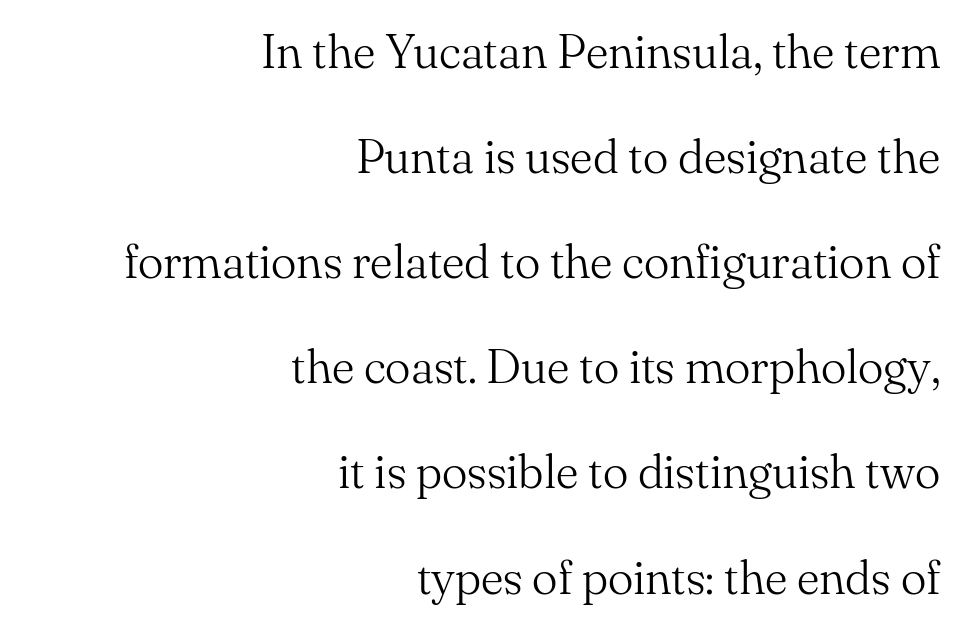
The image shows 48 px light serif type, upright; set right-aligned, loose line spacing (2.19x), normal letter spacing, not underlined; medium stroke contrast and a small x-height.
